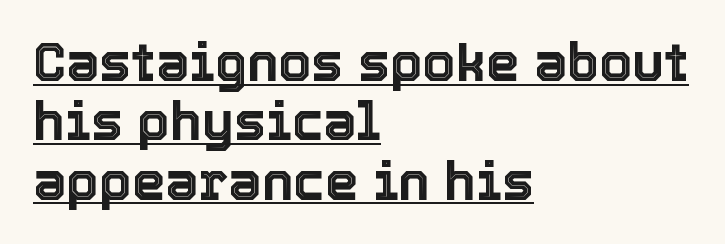
Leftover space on each line is placed entirely after the last word. Compared with typical paragraphs, the rows here are closer together. Proportional: the letters do not fall into vertical columns. Like a heading marked for emphasis, these lines bear an underscore. Spacing between characters is what you'd get straight out of the box.
